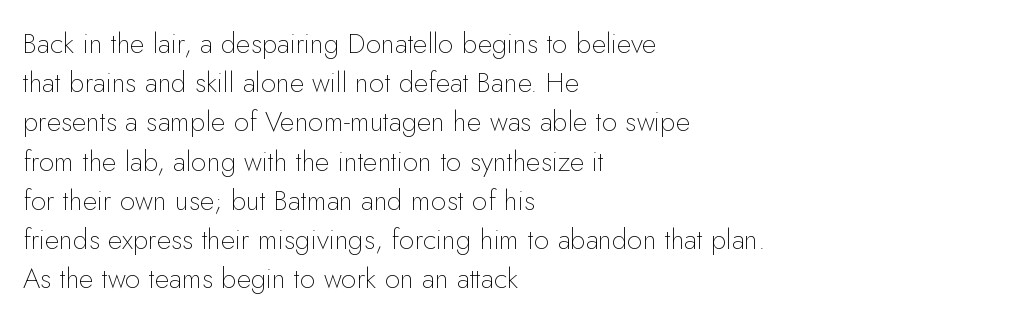
{"serif": "no", "italic": "no", "bold": "no", "weight": "thin", "width": "normal", "stroke_contrast": "low", "x_height": "small", "monospaced": "no", "underline": "no", "align": "left", "line_spacing": "normal", "line_spacing_ratio": 1.4, "letter_spacing": "normal", "letter_spacing_em": 0.0, "glyph_px": 28}
